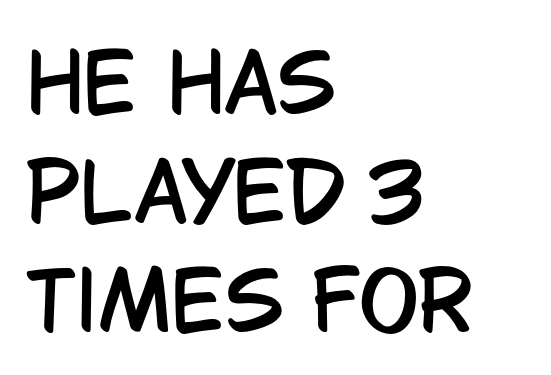
The image shows 80 px condensed sans-serif type, upright; set left-aligned, normal line spacing (1.36x), normal letter spacing, not underlined; low stroke contrast and a large x-height.
